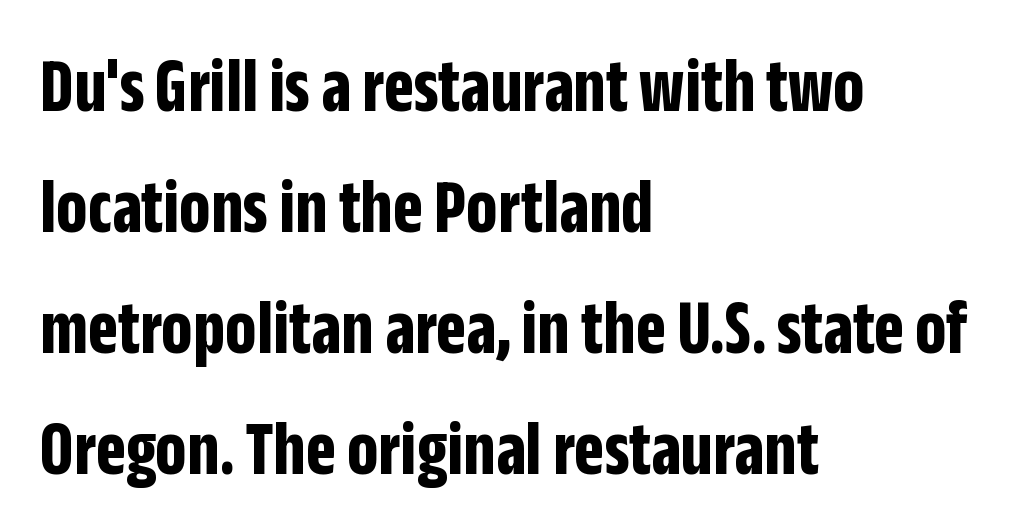
Q: Is the text bold? A: Yes.
Q: Is the text italic (slanted)? A: No, it is upright.
Q: Is the typeface a serif or a sans-serif typeface? A: Sans-serif.
Q: Is the text underlined? A: No.
Q: How is the paragraph aligned? A: Left-aligned.
Q: Is the spacing between letters normal or unusually wide? A: Normal.
Q: Is the spacing between lines tight, normal or loose? A: Normal.
Q: Width (condensed, normal, or wide)? A: Condensed.
Q: Stroke contrast? A: Low.
Q: x-height? A: Large.
Q: Monospaced? A: No.
